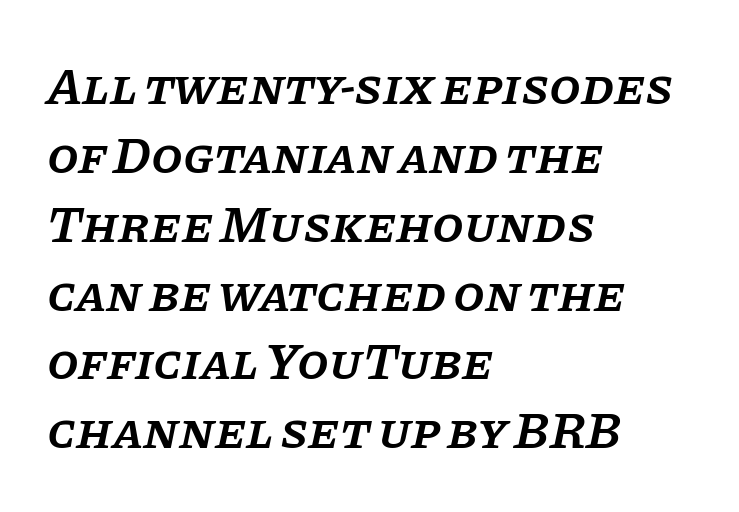
Q: Is the text bold? A: Semi-bold.
Q: Is the text italic (slanted)? A: Yes, it leans right by about 11 degrees.
Q: Is the typeface a serif or a sans-serif typeface? A: Serif.
Q: Is the text underlined? A: No.
Q: How is the paragraph aligned? A: Left-aligned.
Q: Is the spacing between letters normal or unusually wide? A: Normal.
Q: Is the spacing between lines tight, normal or loose? A: Normal.
Q: Width (condensed, normal, or wide)? A: Normal.
Q: Stroke contrast? A: Low.
Q: x-height? A: Large.
Q: Monospaced? A: No.
